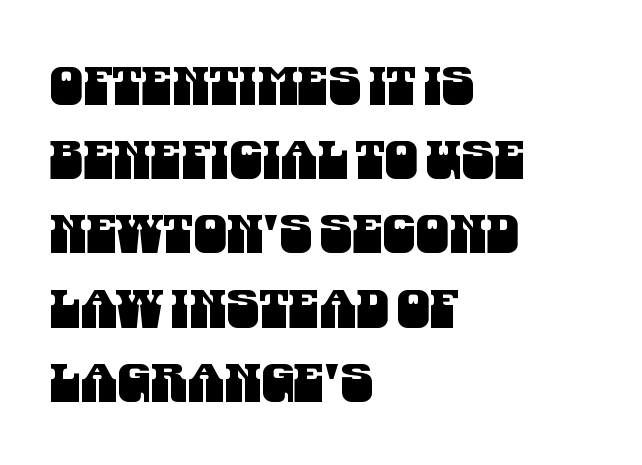
The image shows 53 px condensed sans-serif type; set left-aligned, normal line spacing (1.4x), normal letter spacing, not underlined; medium stroke contrast and a large x-height.
